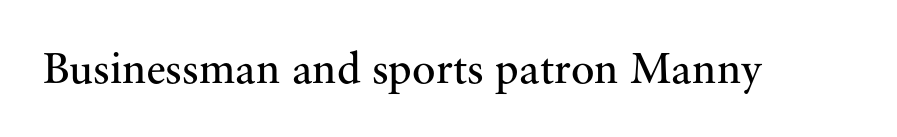
Tall strokes in this sample are plumb rather than angled. The strip under each line holds only bare page. Stems here are at most as thick as an everyday book face. Inter-character spacing is left at the font's built-in metrics.
